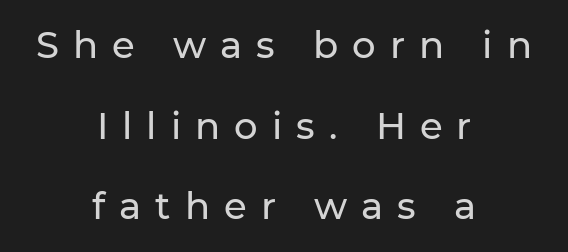
No word sits above an underline. The block of text is sparse from top to bottom, with ample space between rows. The letterforms stand isolated, each surrounded by extra space. Is there any slant? The stems are plumb. The rendering shows plain stroke endings on the letterforms — a sans-serif design. The passage shown is typed in a proportional face where columns would drift.
